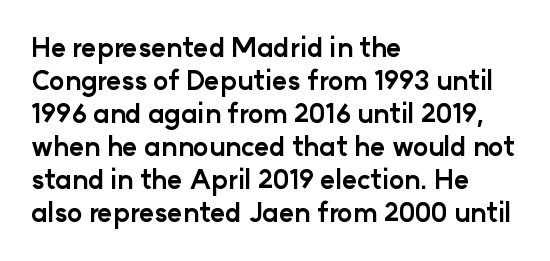
The leading is moderate, giving the passage an even texture. A dark, heavy texture on the line: the type is bold. Descenders hang freely into open space. Letter spacing: default. Notice how the passage keeps a crisp vertical edge on the left only. This is roman type, the default non-slanted kind.
